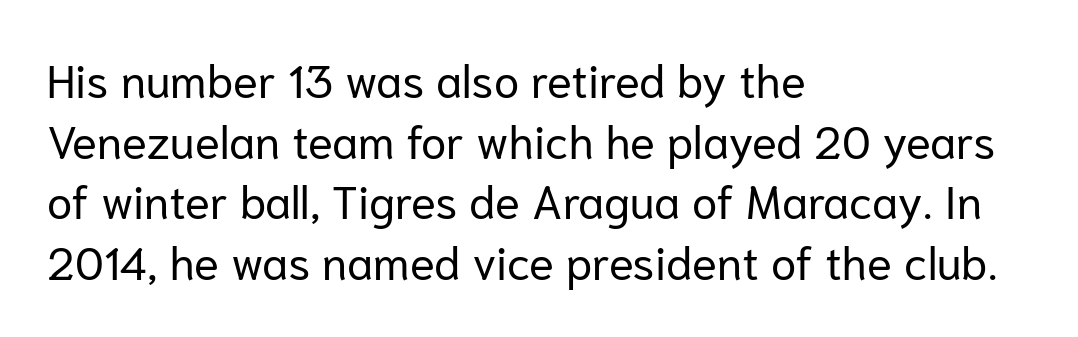
{"serif": "no", "italic": "no", "bold": "no", "weight": "regular", "width": "normal", "stroke_contrast": "low", "x_height": "medium", "monospaced": "no", "underline": "no", "align": "left", "line_spacing": "normal", "line_spacing_ratio": 1.32, "letter_spacing": "normal", "letter_spacing_em": 0.0, "glyph_px": 46}
